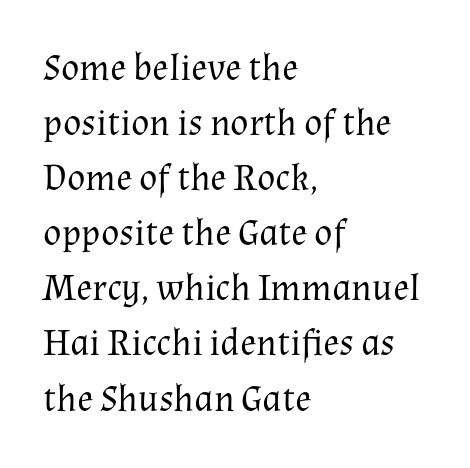
{"serif": "yes", "italic": "no", "bold": "no", "weight": "regular", "width": "normal", "stroke_contrast": "medium", "x_height": "medium", "monospaced": "no", "underline": "no", "align": "left", "line_spacing": "normal", "line_spacing_ratio": 1.45, "letter_spacing": "normal", "letter_spacing_em": 0.0, "glyph_px": 38}
